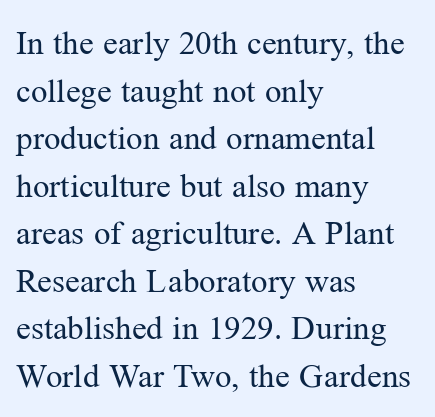
Q: Is the text bold? A: No.
Q: Is the text italic (slanted)? A: No, it is upright.
Q: Is the typeface a serif or a sans-serif typeface? A: Serif.
Q: Is the text underlined? A: No.
Q: How is the paragraph aligned? A: Left-aligned.
Q: Is the spacing between letters normal or unusually wide? A: Normal.
Q: Is the spacing between lines tight, normal or loose? A: Normal.
Q: Width (condensed, normal, or wide)? A: Normal.
Q: Stroke contrast? A: Medium.
Q: x-height? A: Medium.
Q: Monospaced? A: No.
